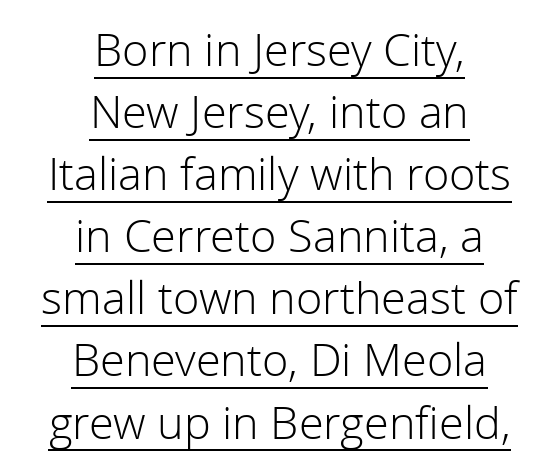
Q: Is the text bold? A: No.
Q: Is the text italic (slanted)? A: No, it is upright.
Q: Is the typeface a serif or a sans-serif typeface? A: Sans-serif.
Q: Is the text underlined? A: Yes.
Q: How is the paragraph aligned? A: Centered.
Q: Is the spacing between letters normal or unusually wide? A: Normal.
Q: Is the spacing between lines tight, normal or loose? A: Normal.
Q: Width (condensed, normal, or wide)? A: Normal.
Q: Stroke contrast? A: Low.
Q: x-height? A: Medium.
Q: Monospaced? A: No.
